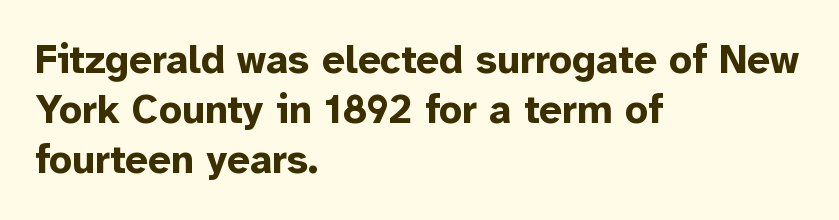
Q: Is the text bold? A: Yes.
Q: Is the text italic (slanted)? A: No, it is upright.
Q: Is the typeface a serif or a sans-serif typeface? A: Sans-serif.
Q: Is the text underlined? A: No.
Q: How is the paragraph aligned? A: Left-aligned.
Q: Is the spacing between letters normal or unusually wide? A: Normal.
Q: Is the spacing between lines tight, normal or loose? A: Normal.
Q: Width (condensed, normal, or wide)? A: Normal.
Q: Stroke contrast? A: Low.
Q: x-height? A: Medium.
Q: Monospaced? A: No.
